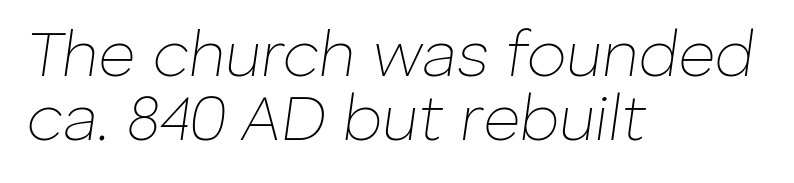
{"italic": "yes", "lean": "right", "slant_degrees": 8, "bold": "no", "weight": "thin", "width": "normal", "stroke_contrast": "low", "x_height": "medium", "monospaced": "no", "underline": "no", "align": "left", "line_spacing": "tight", "line_spacing_ratio": 1.0, "letter_spacing": "normal", "letter_spacing_em": 0.0, "glyph_px": 64}
